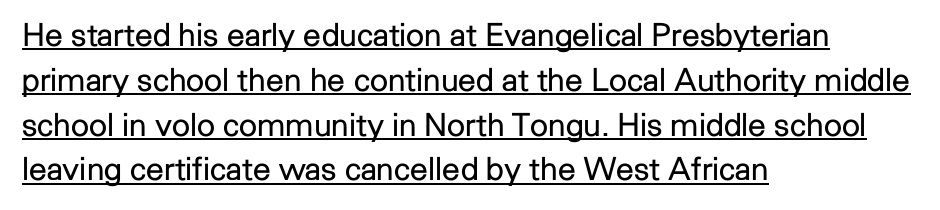
Horizontally, the lines are justified to the leading edge only. This sample has the flowing, uneven cadence of proportional lettering. These lines are composed in type without serifs. Notice how a bar underscores the lettering throughout.
